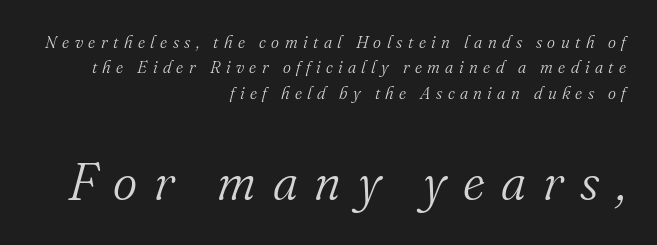
Caption: multi-line text, flush right, ragged left. Anything drawn beneath the words? Only blank space. Tracking value appears strongly positive — letters spread wide. Note: smaller setting up top, larger setting below. Proportional: the letters do not fall into vertical columns. The rendering applies a slant to the glyphs.
